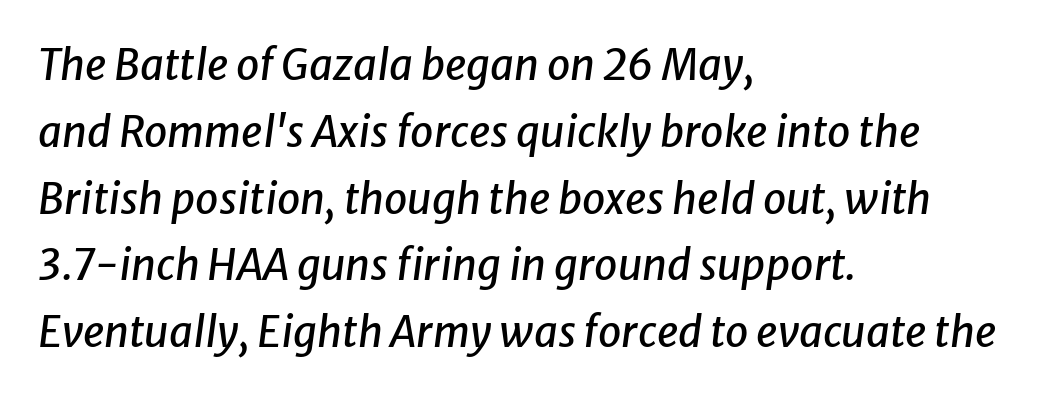
{"italic": "yes", "lean": "right", "slant_degrees": 8, "width": "normal", "stroke_contrast": "low", "x_height": "medium", "monospaced": "no", "underline": "no", "align": "left", "line_spacing": "normal", "line_spacing_ratio": 1.59, "letter_spacing": "normal", "letter_spacing_em": 0.0, "glyph_px": 42}
